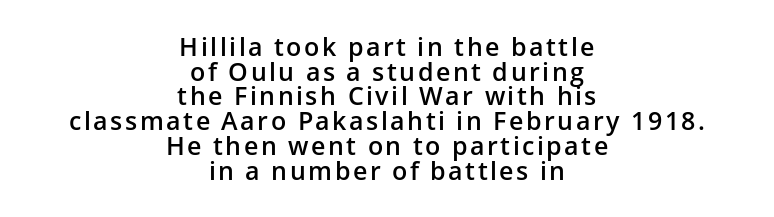
The image shows 25 px text type, upright; set centered, tight line spacing (0.99x), not underlined.
